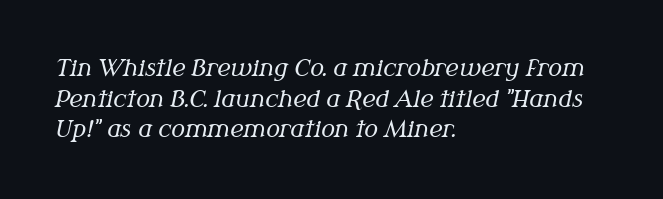
{"italic": "yes", "lean": "right", "slant_degrees": 12, "bold": "no", "underline": "no", "align": "left", "line_spacing": "normal", "line_spacing_ratio": 1.33, "letter_spacing": "normal", "letter_spacing_em": 0.0, "glyph_px": 23}
